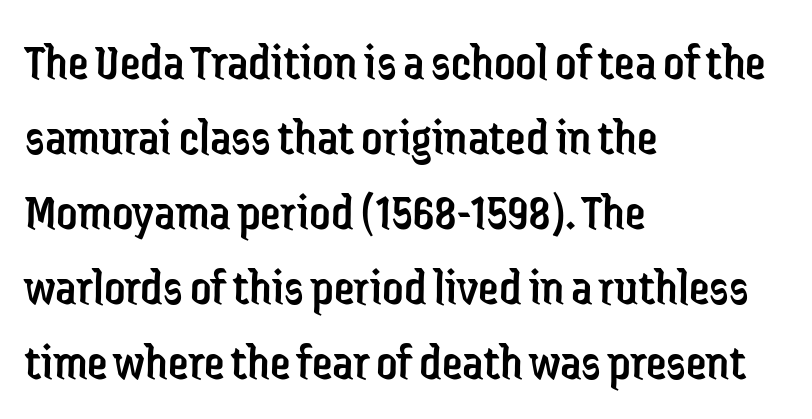
{"serif": "no", "italic": "no", "bold": "no", "weight": "regular", "width": "condensed", "stroke_contrast": "low", "x_height": "medium", "monospaced": "no", "underline": "no", "align": "left", "line_spacing": "normal", "line_spacing_ratio": 1.44, "letter_spacing": "normal", "letter_spacing_em": 0.0, "glyph_px": 52}
